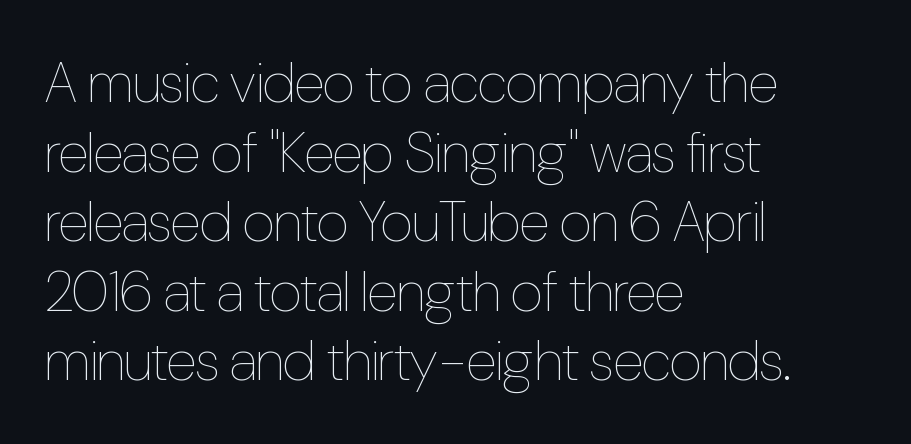
Varying glyph widths throughout — classic text-font behaviour. The specimen omits any rule beneath the text block's lines. The letterforms sit shoulder to shoulder at normal distance. You can tell it's not italic because the verticals are truly vertical. The characters are drawn with everyday or finer stroke widths.
